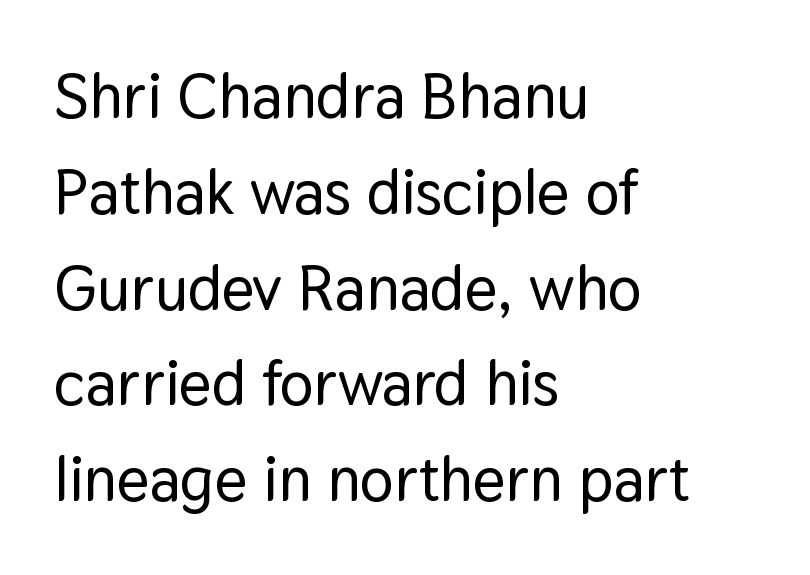
The image shows 63 px sans-serif type, upright; set left-aligned, normal line spacing (1.52x), normal letter spacing, not underlined; low stroke contrast and a medium x-height.
